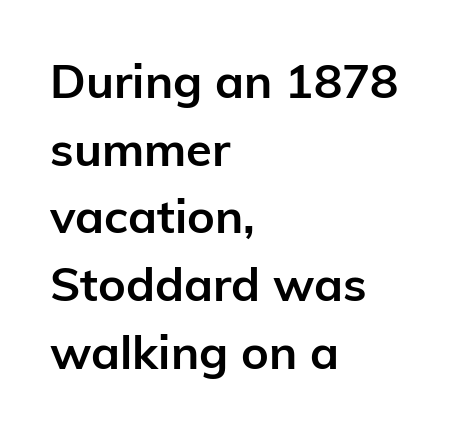
{"serif": "no", "italic": "no", "bold": "yes", "weight": "semibold", "width": "normal", "stroke_contrast": "low", "x_height": "medium", "monospaced": "no", "underline": "no", "align": "left", "line_spacing": "normal", "line_spacing_ratio": 1.44, "letter_spacing": "normal", "letter_spacing_em": 0.0, "glyph_px": 47}
